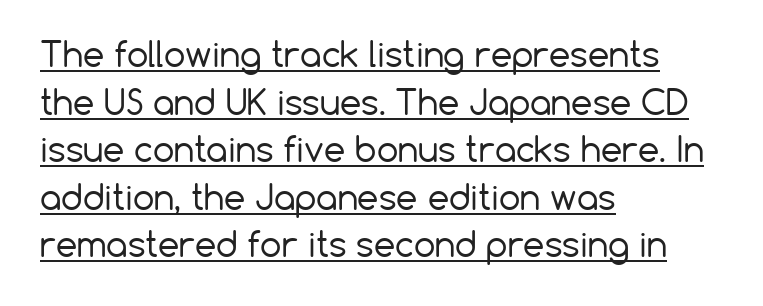
{"serif": "no", "italic": "no", "bold": "no", "weight": "regular", "width": "normal", "stroke_contrast": "low", "x_height": "medium", "monospaced": "no", "underline": "yes", "align": "left", "line_spacing": "normal", "line_spacing_ratio": 1.4, "letter_spacing": "normal", "letter_spacing_em": 0.0, "glyph_px": 34}
